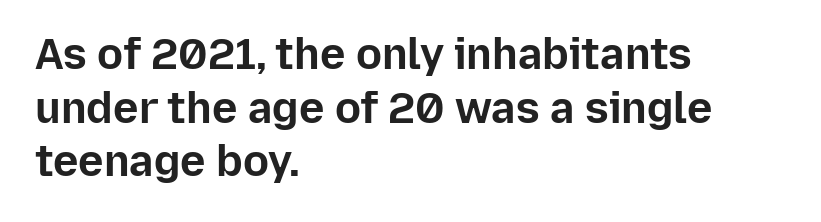
Reading down the column, the eye jumps a familiar distance to each next line. You could call the tracking neutral — neither tight nor loose. Is the block centered? No — it sits flush against the left margin. You can tell from the bare stems that sans-serif type was used. A full-strength bold gives these letters their thick strokes. The rendering uses natural spacing where letterforms have individual widths.
